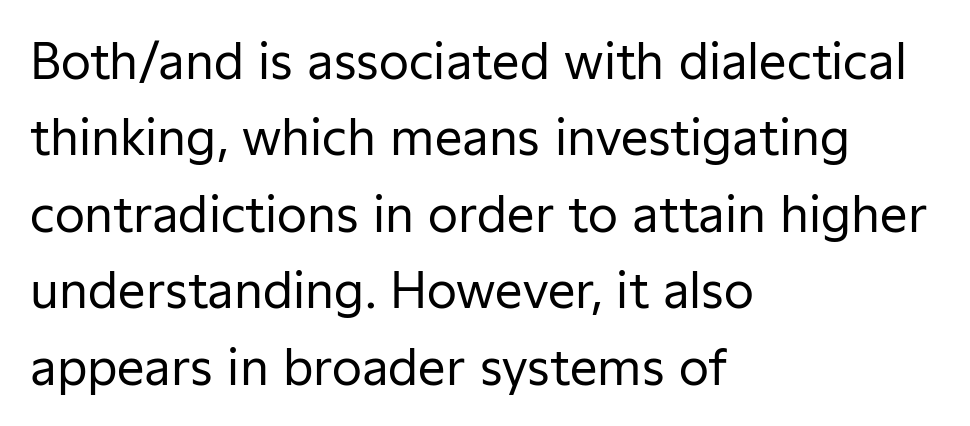
{"serif": "no", "italic": "no", "bold": "no", "weight": "regular", "width": "normal", "stroke_contrast": "low", "x_height": "medium", "monospaced": "no", "underline": "no", "align": "left", "line_spacing": "normal", "line_spacing_ratio": 1.56, "letter_spacing": "normal", "letter_spacing_em": 0.0, "glyph_px": 49}
